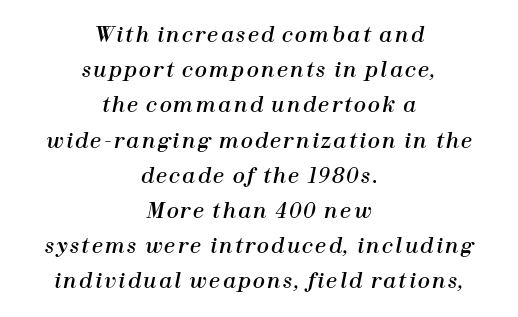
Q: Is the text italic (slanted)? A: Yes, it leans right by about 12 degrees.
Q: Is the text underlined? A: No.
Q: How is the paragraph aligned? A: Centered.
